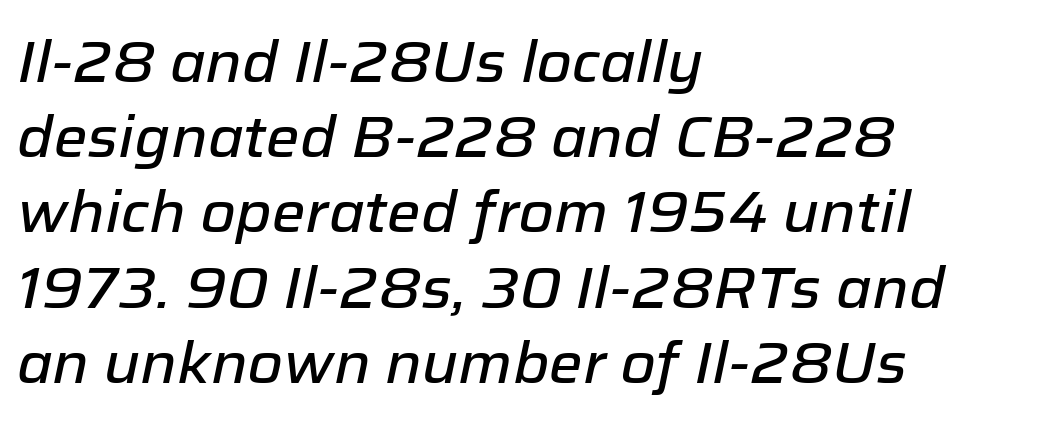
The words here are not underlined. Compared with typical paragraphs, the rows here are spaced about the same. Words appear dense and cohesive because spacing is normal. Left-aligned paragraph, ragged on the right. The face used here is proportionally spaced, like ordinary book or web type. Italic? Definitely — the glyphs are oblique.
